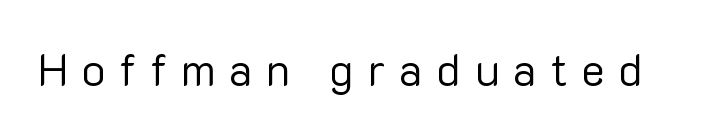
Is this a heavy cut? Hardly; it is regular or lighter. The rendering shows plain stroke endings on the letterforms — a sans-serif design. These lines are rendered in a variable-pitch font. Tracking value appears strongly positive — letters spread wide.
